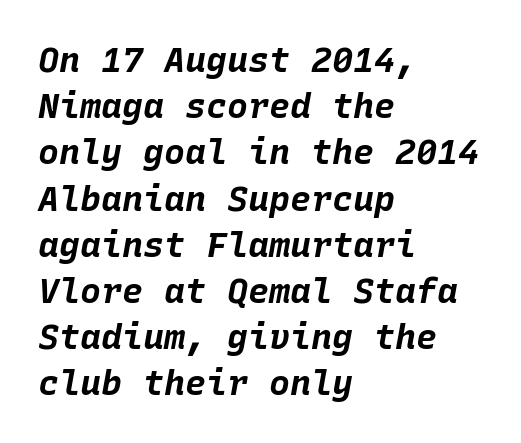
{"italic": "yes", "lean": "right", "slant_degrees": 10, "bold": "yes", "weight": "bold", "width": "normal", "stroke_contrast": "low", "x_height": "large", "monospaced": "yes", "underline": "no", "align": "left", "line_spacing": "normal", "line_spacing_ratio": 1.32, "letter_spacing": "normal", "letter_spacing_em": 0.0, "glyph_px": 35}
